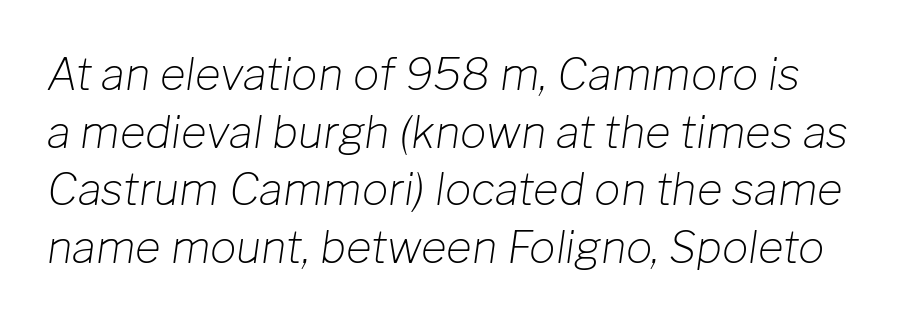
{"italic": "yes", "lean": "right", "slant_degrees": 8, "bold": "no", "weight": "light", "width": "normal", "stroke_contrast": "low", "x_height": "medium", "monospaced": "no", "underline": "no", "line_spacing": "normal", "line_spacing_ratio": 1.31, "letter_spacing": "normal", "letter_spacing_em": 0.0, "glyph_px": 44}
